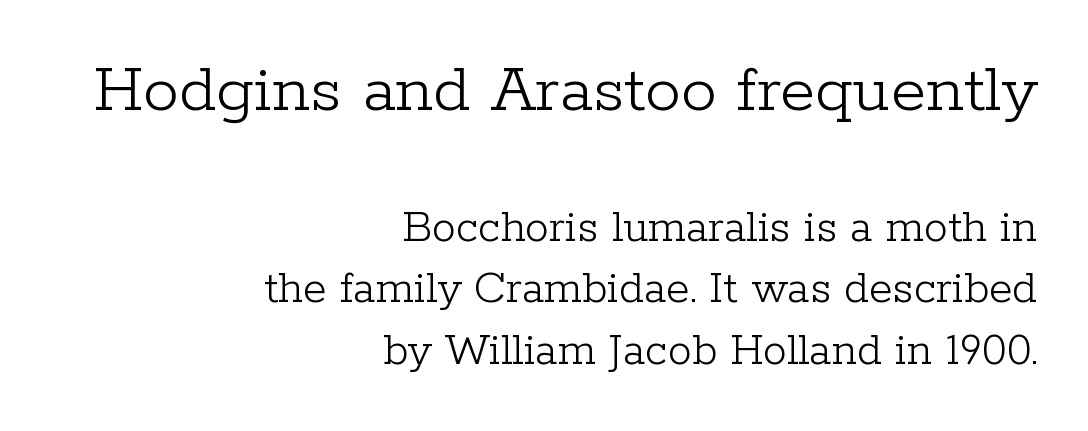
Q: Is the text bold? A: No.
Q: Is the text italic (slanted)? A: No, it is upright.
Q: Is the typeface a serif or a sans-serif typeface? A: Serif.
Q: Is the text underlined? A: No.
Q: How is the paragraph aligned? A: Right-aligned.
Q: Is the spacing between letters normal or unusually wide? A: Normal.
Q: Is the spacing between lines tight, normal or loose? A: Normal.
Q: Which block of text is set in a larger size, the first (top) or the second (bottom)? A: The first (top) one.
Q: Width (condensed, normal, or wide)? A: Normal.
Q: Stroke contrast? A: Low.
Q: x-height? A: Medium.
Q: Monospaced? A: No.
